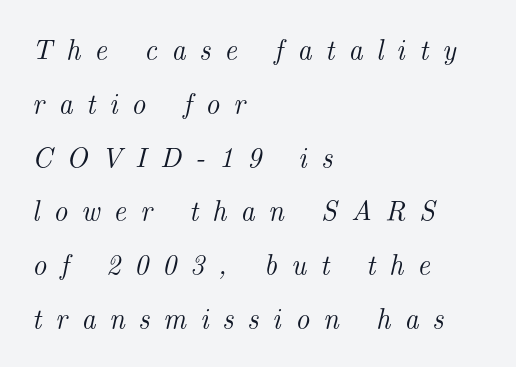
{"serif": "yes", "italic": "yes", "lean": "right", "slant_degrees": 14, "width": "normal", "stroke_contrast": "medium", "x_height": "small", "monospaced": "no", "underline": "no", "align": "left", "line_spacing": "loose", "line_spacing_ratio": 1.92, "letter_spacing": "wide", "letter_spacing_em": 0.49, "glyph_px": 28}
